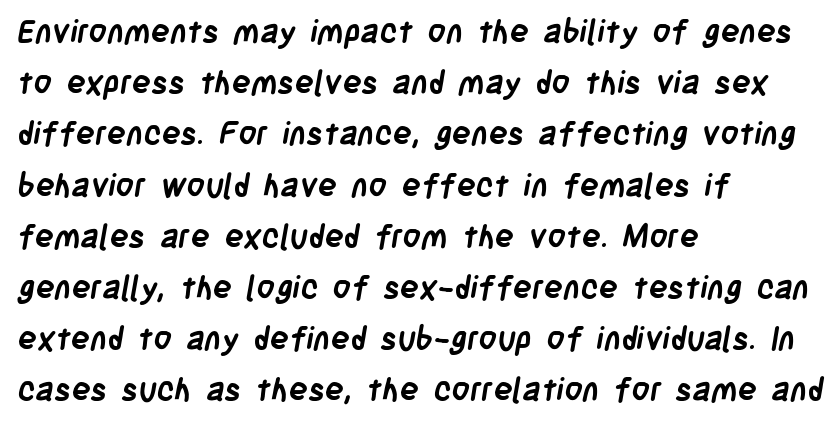
Character widths vary here, with narrow letters taking less room than wide ones. This is sans-serif lettering, the kind often seen on screens and signage. This block has exactly the height ordinary leading produces. The sample has been set heavy, in full bold. Does extra space separate the letters? No, they use regular spacing.
